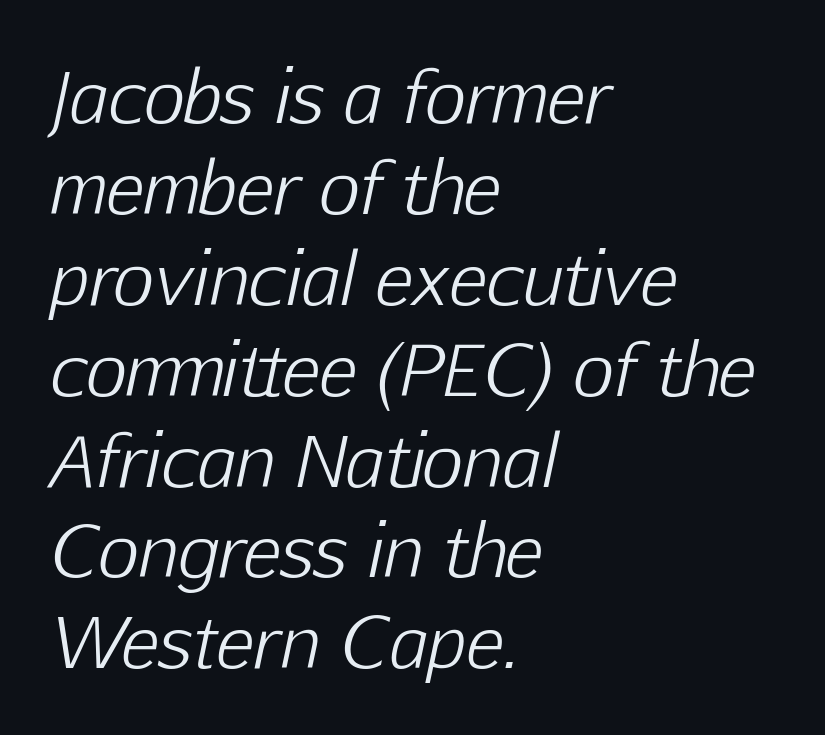
Proportional: the letters do not fall into vertical columns. Type without underlining. In terms of posture, this sample is oblique. Reading down the column, the eye jumps a familiar distance to each next line. The typeface has the unassuming heft of standard copy or less.
